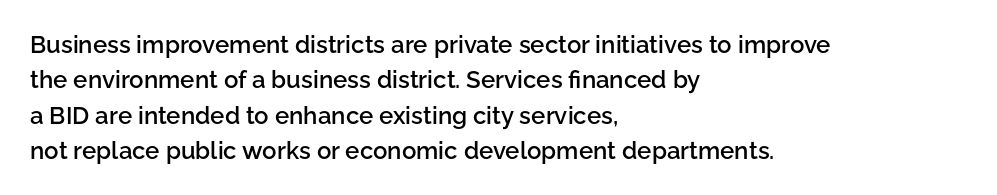
A fair bit of extra ink — the face is semibold, not bold. A roman cut, with each character standing at attention. The ragged edge is on the right, which tells us the setting is flush left. Leading: standard. The area under the type is left untouched.
